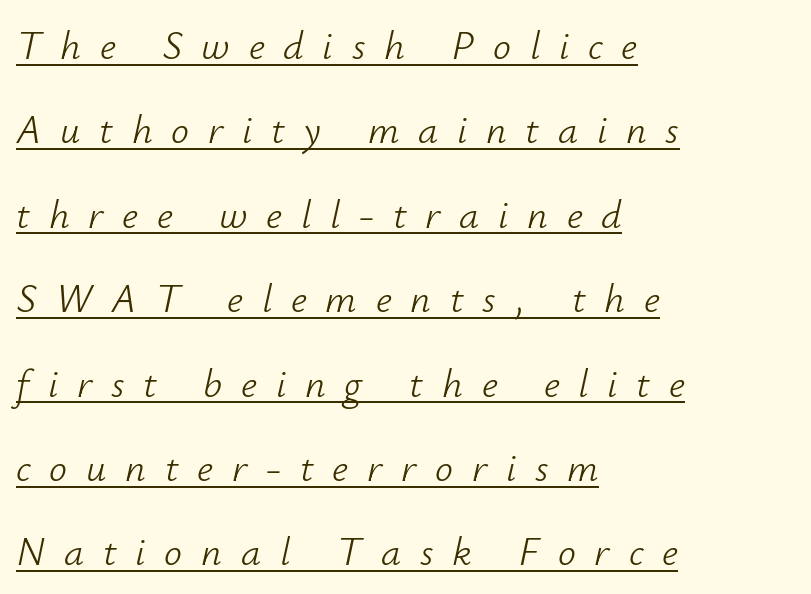
Spacing verdict: proportional, widths tailored to each character. On a weight scale, this lands at 450 or below. Compared with typical paragraphs, the rows here are farther apart. The words here are underlined. The typography opts for an oblique posture over an upright one. Tracking value appears strongly positive — letters spread wide.
